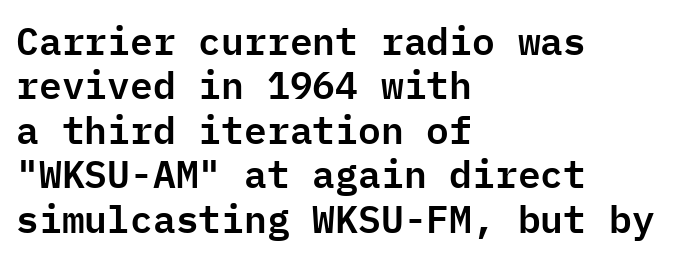
The image shows 38 px sans-serif type, upright, monospaced; set left-aligned, line spacing 1.17x, normal letter spacing, not underlined; low stroke contrast and a medium x-height.
